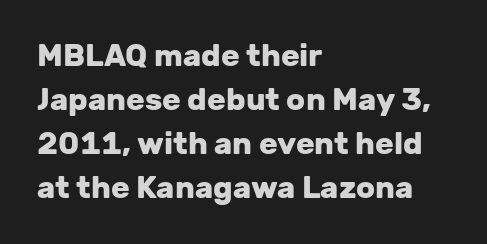
Q: Is the text bold? A: Yes.
Q: Is the text italic (slanted)? A: No, it is upright.
Q: Is the typeface a serif or a sans-serif typeface? A: Sans-serif.
Q: Is the text underlined? A: No.
Q: How is the paragraph aligned? A: Left-aligned.
Q: Is the spacing between letters normal or unusually wide? A: Normal.
Q: Is the spacing between lines tight, normal or loose? A: Normal.
Q: Width (condensed, normal, or wide)? A: Normal.
Q: Stroke contrast? A: Low.
Q: x-height? A: Medium.
Q: Monospaced? A: No.
